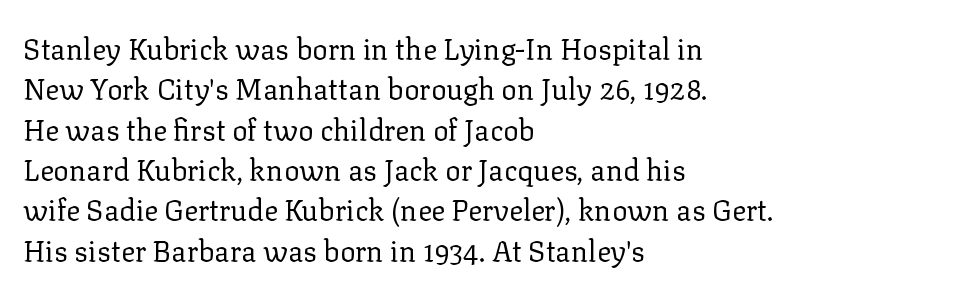
Q: Is the text bold? A: No.
Q: Is the text italic (slanted)? A: No, it is upright.
Q: Is the typeface a serif or a sans-serif typeface? A: Serif.
Q: Is the text underlined? A: No.
Q: How is the paragraph aligned? A: Left-aligned.
Q: Is the spacing between letters normal or unusually wide? A: Normal.
Q: Is the spacing between lines tight, normal or loose? A: Normal.
Q: Width (condensed, normal, or wide)? A: Normal.
Q: Stroke contrast? A: Low.
Q: x-height? A: Medium.
Q: Monospaced? A: No.
